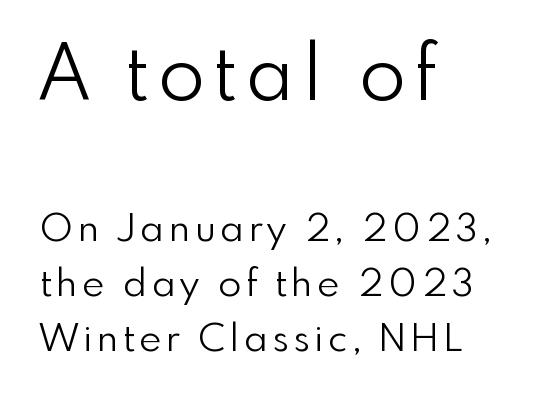
Q: Is the text bold? A: No.
Q: Is the text italic (slanted)? A: No, it is upright.
Q: Is the typeface a serif or a sans-serif typeface? A: Sans-serif.
Q: Is the text underlined? A: No.
Q: How is the paragraph aligned? A: Left-aligned.
Q: Is the spacing between lines tight, normal or loose? A: Normal.
Q: Which block of text is set in a larger size, the first (top) or the second (bottom)? A: The first (top) one.
Q: Width (condensed, normal, or wide)? A: Normal.
Q: x-height? A: Small.
Q: Monospaced? A: No.
